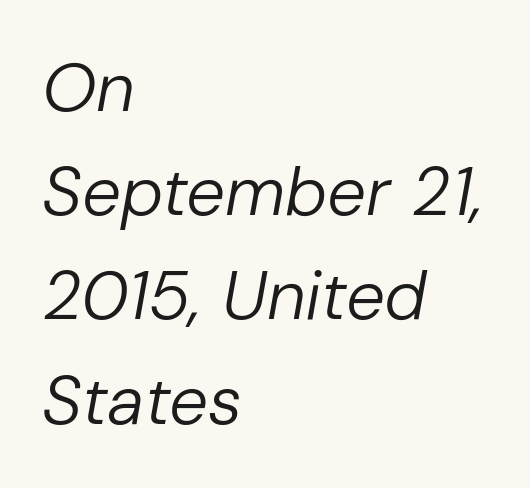
There's an unmistakable incline to the writing here. Bare-footed words on every line. Nothing heavy about these letters — not bold at all. A typesetter would call this zero additional tracking. How would I describe the line gaps? Plain and ordinary.
